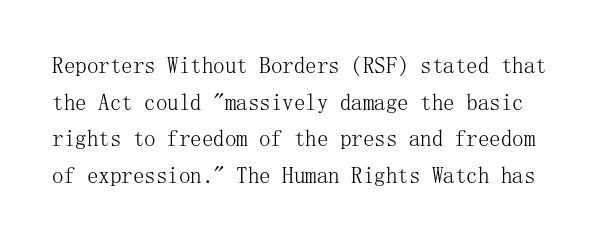
The image shows 23 px text type, upright; set normal line spacing (1.59x), normal letter spacing, not underlined.
